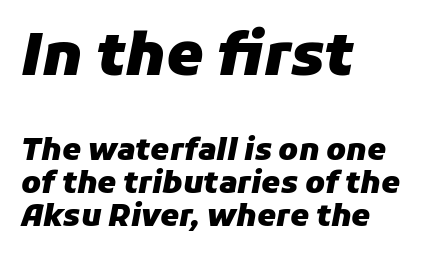
{"italic": "yes", "lean": "right", "slant_degrees": 11, "bold": "yes", "weight": "heavy", "width": "normal", "stroke_contrast": "low", "x_height": "medium", "monospaced": "no", "underline": "no", "align": "left", "line_spacing": "tight", "line_spacing_ratio": 1.1, "letter_spacing": "normal", "letter_spacing_em": 0.0, "larger_block": "first", "size_ratio": 1.97, "glyph_px": 59}
